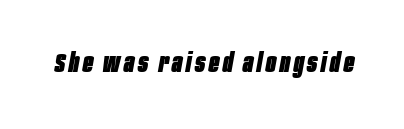
The image shows 27 px bold type, italic (leaning right); set not underlined.
